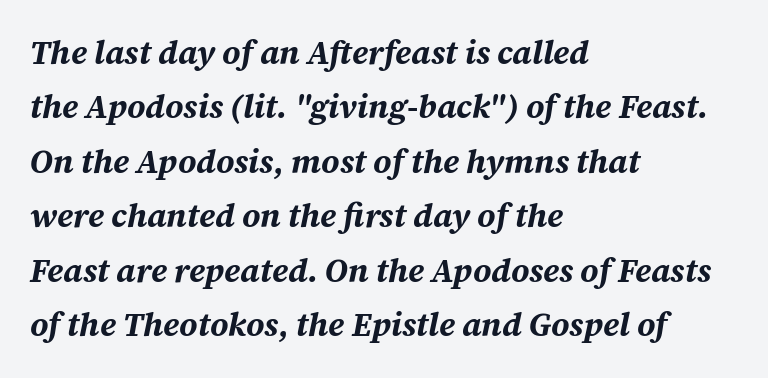
Q: Is the text bold? A: Yes.
Q: Is the text italic (slanted)? A: Yes, it leans right by about 12 degrees.
Q: Is the text underlined? A: No.
Q: How is the paragraph aligned? A: Left-aligned.
Q: Is the spacing between letters normal or unusually wide? A: Normal.
Q: Is the spacing between lines tight, normal or loose? A: Normal.
Q: Width (condensed, normal, or wide)? A: Normal.
Q: Stroke contrast? A: Medium.
Q: x-height? A: Medium.
Q: Monospaced? A: No.
